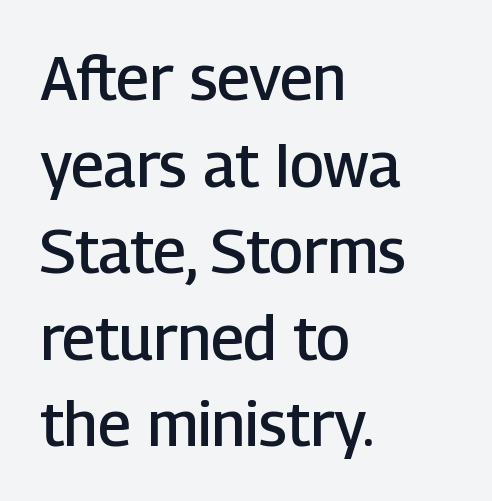
{"serif": "no", "italic": "no", "bold": "semi", "weight": "semibold", "width": "normal", "stroke_contrast": "low", "x_height": "medium", "monospaced": "no", "underline": "no", "align": "left", "line_spacing": "normal", "line_spacing_ratio": 1.42, "letter_spacing": "normal", "letter_spacing_em": 0.0, "glyph_px": 61}
